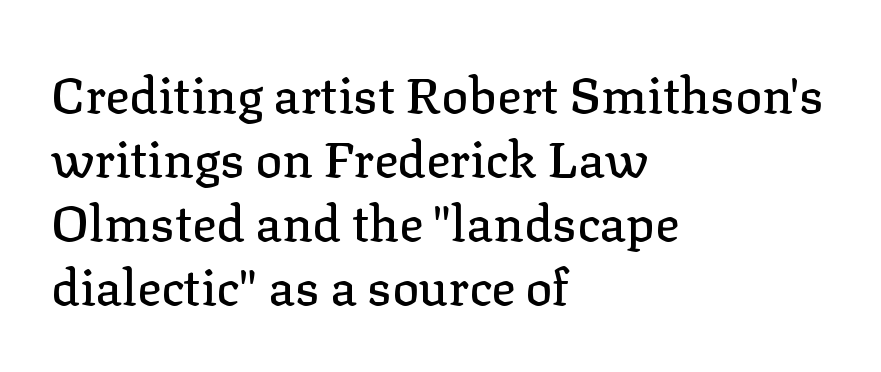
The image shows 50 px serif type, upright; set left-aligned, normal line spacing (1.28x), normal letter spacing, not underlined; low stroke contrast and a medium x-height.
